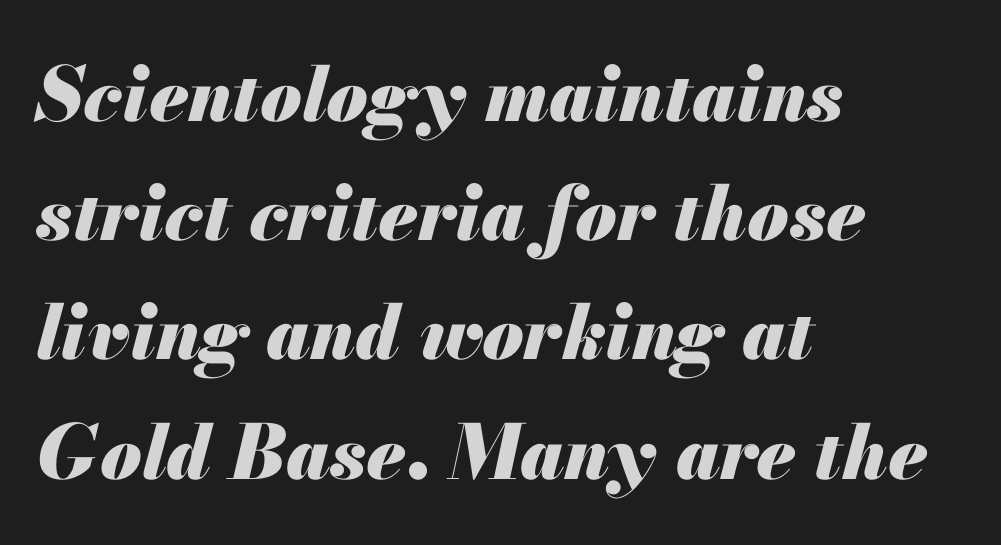
Q: Is the text bold? A: Yes.
Q: Is the text italic (slanted)? A: Yes, it leans right by about 13 degrees.
Q: Is the text underlined? A: No.
Q: How is the paragraph aligned? A: Left-aligned.
Q: Is the spacing between letters normal or unusually wide? A: Normal.
Q: Is the spacing between lines tight, normal or loose? A: Normal.
Q: Width (condensed, normal, or wide)? A: Normal.
Q: Stroke contrast? A: Medium.
Q: x-height? A: Small.
Q: Monospaced? A: No.
